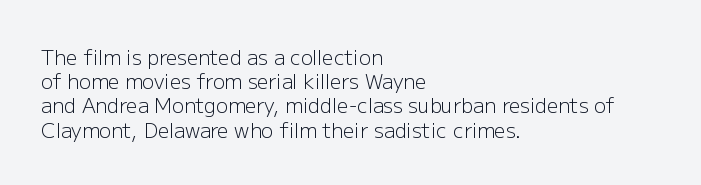
{"italic": "no", "bold": "no", "underline": "no", "align": "left", "line_spacing_ratio": 1.21, "letter_spacing": "normal", "letter_spacing_em": 0.0, "glyph_px": 20}
